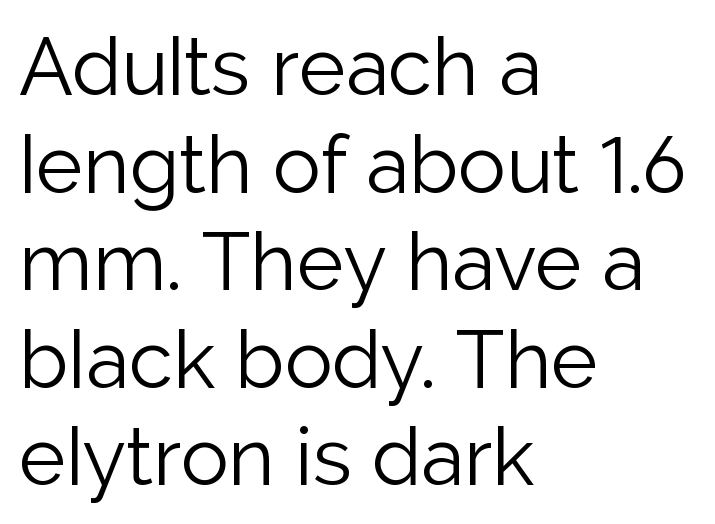
{"serif": "no", "italic": "no", "bold": "no", "weight": "light", "width": "normal", "stroke_contrast": "low", "x_height": "medium", "monospaced": "no", "underline": "no", "align": "left", "line_spacing_ratio": 1.22, "letter_spacing": "normal", "letter_spacing_em": 0.0, "glyph_px": 80}
